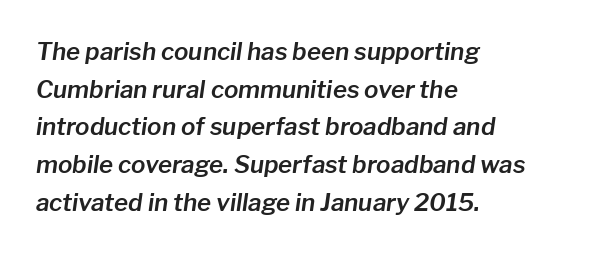
Q: Is the text italic (slanted)? A: Yes, it leans right by about 8 degrees.
Q: Is the text underlined? A: No.
Q: How is the paragraph aligned? A: Left-aligned.
Q: Is the spacing between letters normal or unusually wide? A: Normal.
Q: Is the spacing between lines tight, normal or loose? A: Normal.
